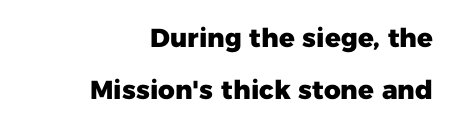
{"italic": "no", "bold": "yes", "underline": "no", "align": "right", "line_spacing": "loose", "line_spacing_ratio": 2.0, "letter_spacing": "normal", "letter_spacing_em": 0.0, "glyph_px": 26}
